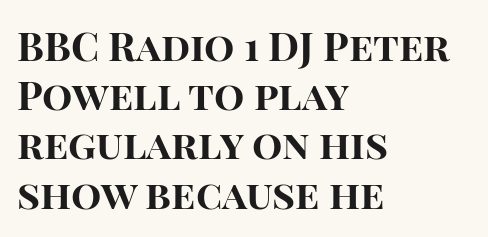
The image shows 40 px bold sans-serif type, upright; set left-aligned, line spacing 1.23x, normal letter spacing, not underlined; high stroke contrast and a large x-height.
